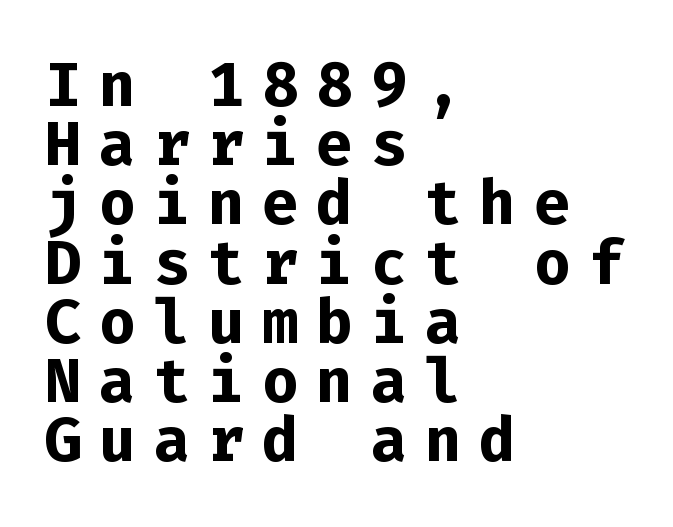
The image shows 61 px bold sans-serif type, upright, monospaced; set left-aligned, tight line spacing (0.97x), unusually wide letter spacing (+0.29 em), not underlined; low stroke contrast and a medium x-height.
